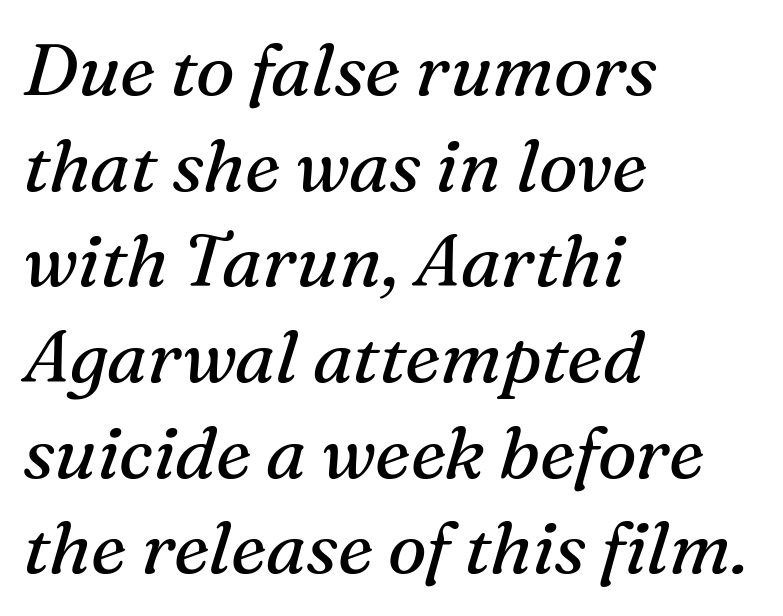
The image shows 73 px regular-weight serif type, italic (leaning right); set left-aligned, normal line spacing (1.31x), normal letter spacing, not underlined; medium stroke contrast and a medium x-height.
